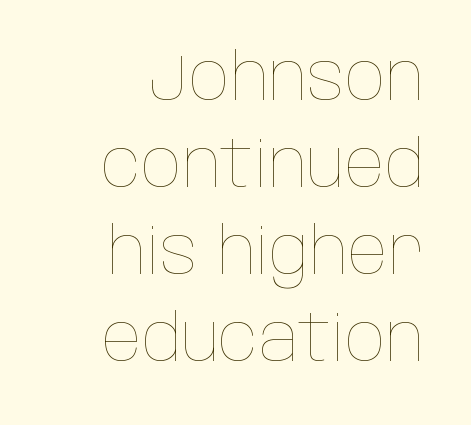
The image shows 66 px thin, condensed type, upright; set right-aligned, normal line spacing (1.32x), normal letter spacing, not underlined; low stroke contrast and a large x-height.
